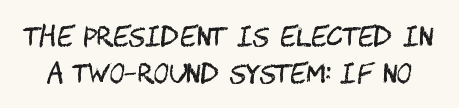
Q: Is the text bold? A: No.
Q: Is the text italic (slanted)? A: No, it is upright.
Q: Is the text underlined? A: No.
Q: Is the spacing between letters normal or unusually wide? A: Normal.
Q: Is the spacing between lines tight, normal or loose? A: Normal.
